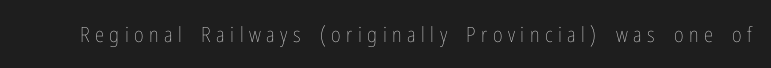
Q: Is the text bold? A: No.
Q: Is the text italic (slanted)? A: No, it is upright.
Q: Is the text underlined? A: No.
Q: Is the spacing between letters normal or unusually wide? A: Unusually wide.
